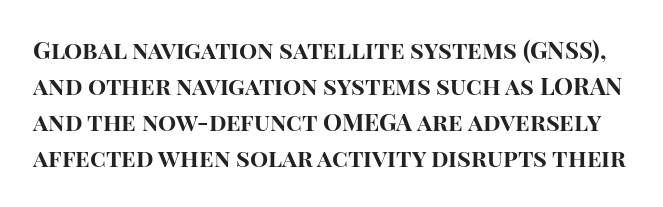
The gap between lines stays unmarked. Compared with typical body copy, the letter spacing here is the same. A typesetter would mark this as roman, not italic. You'd pick this weight for a headline — it's a proper bold. If you measured baseline to baseline, you'd find a middling distance.
